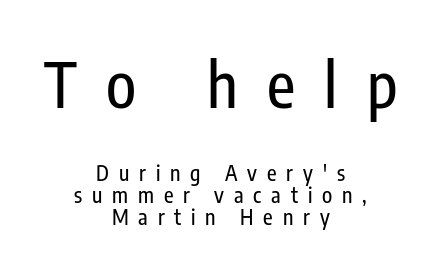
{"serif": "no", "italic": "no", "width": "condensed", "stroke_contrast": "low", "x_height": "medium", "monospaced": "no", "underline": "no", "align": "center", "line_spacing": "tight", "line_spacing_ratio": 1.05, "letter_spacing": "wide", "letter_spacing_em": 0.47, "larger_block": "first", "size_ratio": 2.95, "glyph_px": 62}
